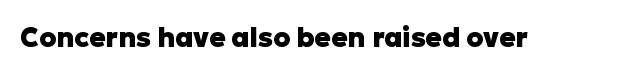
Q: Is the text bold? A: Yes.
Q: Is the text italic (slanted)? A: No, it is upright.
Q: Is the text underlined? A: No.
Q: Is the spacing between letters normal or unusually wide? A: Normal.
